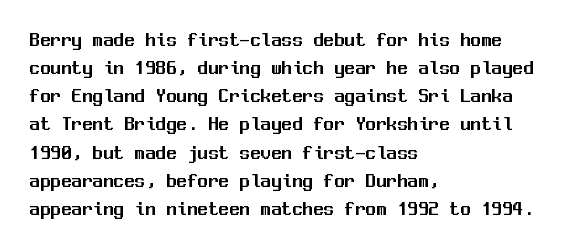
{"italic": "no", "underline": "no", "align": "left", "line_spacing": "normal", "line_spacing_ratio": 1.34, "letter_spacing": "normal", "letter_spacing_em": 0.0, "glyph_px": 21}
